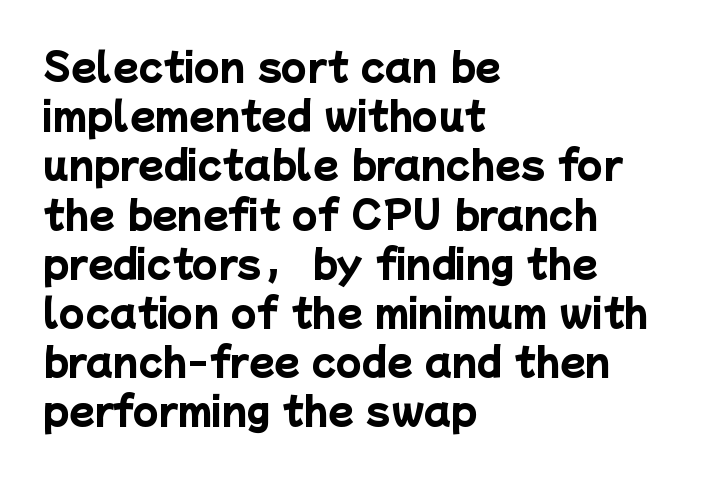
Q: Is the text bold? A: Yes.
Q: Is the typeface a serif or a sans-serif typeface? A: Sans-serif.
Q: Is the text underlined? A: No.
Q: How is the paragraph aligned? A: Left-aligned.
Q: Is the spacing between letters normal or unusually wide? A: Normal.
Q: Is the spacing between lines tight, normal or loose? A: Normal.
Q: Width (condensed, normal, or wide)? A: Normal.
Q: Stroke contrast? A: Low.
Q: x-height? A: Medium.
Q: Monospaced? A: No.
